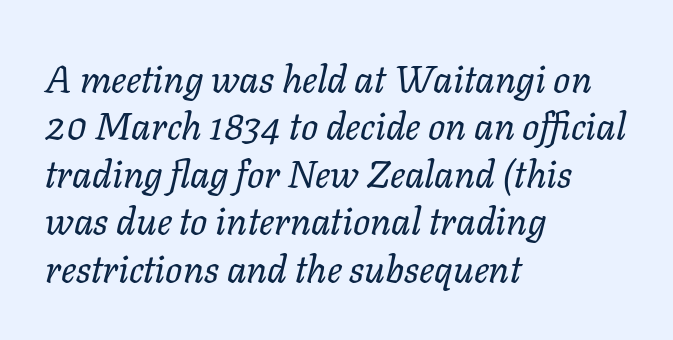
This is not heavy type; no bold has been used. The passage shown leans; its letterforms are oblique. In terms of letterspacing, this is plain default setting. The glyphs are unaccompanied by any horizontal stroke below them. One-word summary of the alignment: left. The block of text has a typical density, with ordinary space between rows.
